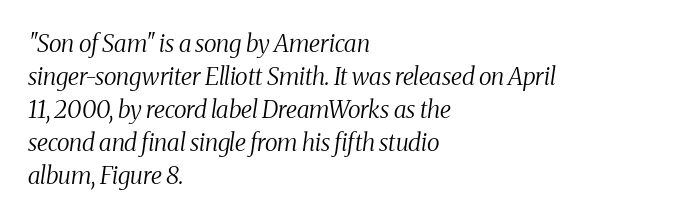
{"italic": "yes", "lean": "right", "slant_degrees": 8, "bold": "no", "underline": "no", "align": "left", "line_spacing": "normal", "line_spacing_ratio": 1.37, "letter_spacing": "normal", "letter_spacing_em": 0.0, "glyph_px": 24}
